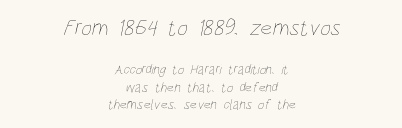
Q: Is the text bold? A: No.
Q: Is the text underlined? A: No.
Q: How is the paragraph aligned? A: Centered.
Q: Is the spacing between letters normal or unusually wide? A: Normal.
Q: Which block of text is set in a larger size, the first (top) or the second (bottom)? A: The first (top) one.
